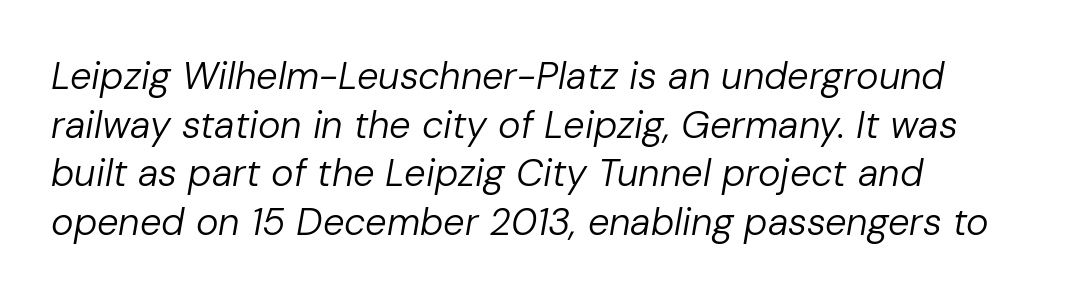
{"italic": "yes", "lean": "right", "slant_degrees": 10, "bold": "no", "weight": "regular", "width": "normal", "stroke_contrast": "low", "x_height": "medium", "monospaced": "no", "underline": "no", "line_spacing": "normal", "line_spacing_ratio": 1.28, "letter_spacing": "normal", "letter_spacing_em": 0.0, "glyph_px": 38}
